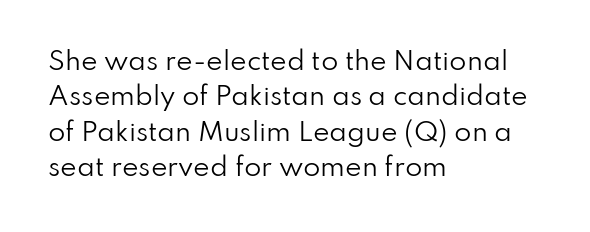
Q: Is the text bold? A: No.
Q: Is the text italic (slanted)? A: No, it is upright.
Q: Is the text underlined? A: No.
Q: How is the paragraph aligned? A: Left-aligned.
Q: Is the spacing between letters normal or unusually wide? A: Normal.
Q: Is the spacing between lines tight, normal or loose? A: Normal.
